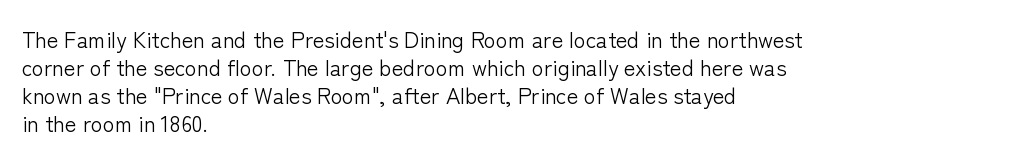
The image shows 22 px text type, upright; set left-aligned, normal line spacing (1.27x), normal letter spacing, not underlined.
